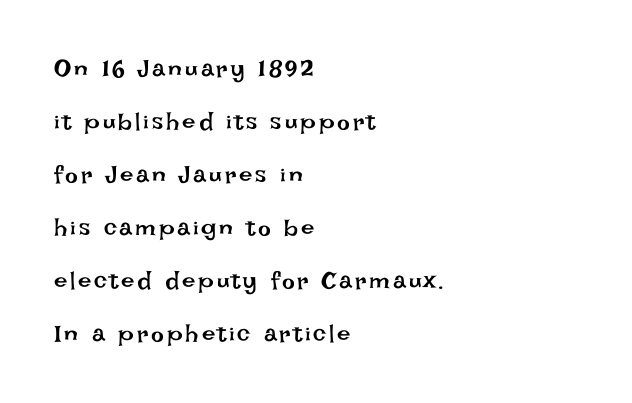
{"italic": "no", "bold": "no", "underline": "no", "align": "left", "line_spacing": "loose", "line_spacing_ratio": 2.21, "glyph_px": 24}
